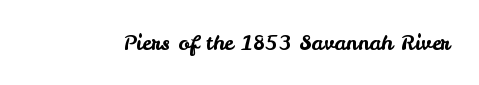
The string is rendered with underlining switched off. Students, note that the glyphs here touch the page at normal intervals.
